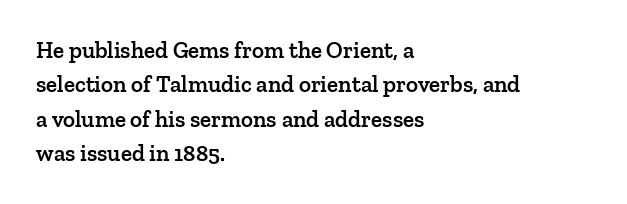
Q: Is the text bold? A: Semi-bold.
Q: Is the text italic (slanted)? A: No, it is upright.
Q: Is the text underlined? A: No.
Q: How is the paragraph aligned? A: Left-aligned.
Q: Is the spacing between letters normal or unusually wide? A: Normal.
Q: Is the spacing between lines tight, normal or loose? A: Normal.
